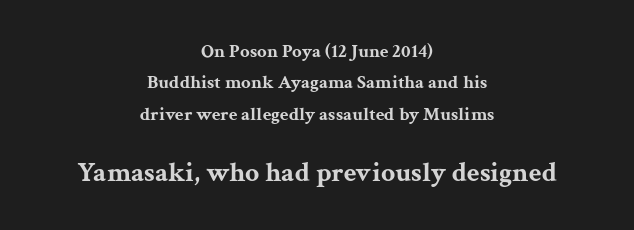
Q: Is the text bold? A: Yes.
Q: Is the text italic (slanted)? A: No, it is upright.
Q: Is the typeface a serif or a sans-serif typeface? A: Serif.
Q: Is the text underlined? A: No.
Q: How is the paragraph aligned? A: Centered.
Q: Is the spacing between letters normal or unusually wide? A: Normal.
Q: Is the spacing between lines tight, normal or loose? A: Normal.
Q: Which block of text is set in a larger size, the first (top) or the second (bottom)? A: The second (bottom) one.
Q: Width (condensed, normal, or wide)? A: Wide.
Q: Stroke contrast? A: Medium.
Q: x-height? A: Medium.
Q: Monospaced? A: No.
